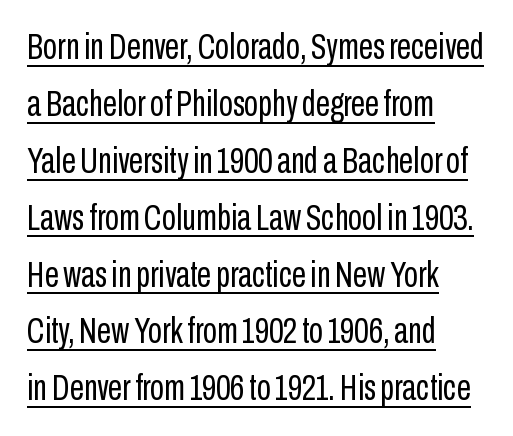
Q: Is the text bold? A: No.
Q: Is the text italic (slanted)? A: No, it is upright.
Q: Is the typeface a serif or a sans-serif typeface? A: Sans-serif.
Q: Is the text underlined? A: Yes.
Q: How is the paragraph aligned? A: Left-aligned.
Q: Is the spacing between letters normal or unusually wide? A: Normal.
Q: Is the spacing between lines tight, normal or loose? A: Normal.
Q: Width (condensed, normal, or wide)? A: Condensed.
Q: Stroke contrast? A: Low.
Q: x-height? A: Medium.
Q: Monospaced? A: No.
